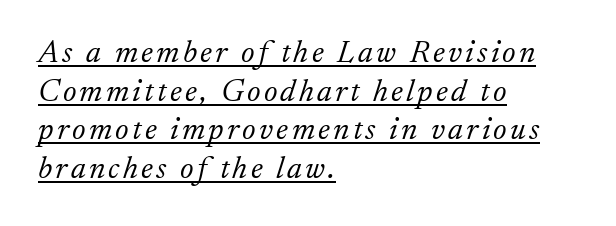
{"serif": "yes", "italic": "yes", "lean": "right", "slant_degrees": 17, "bold": "no", "weight": "light", "width": "normal", "stroke_contrast": "low", "x_height": "small", "monospaced": "no", "underline": "yes", "align": "left", "line_spacing_ratio": 1.21, "glyph_px": 32}
